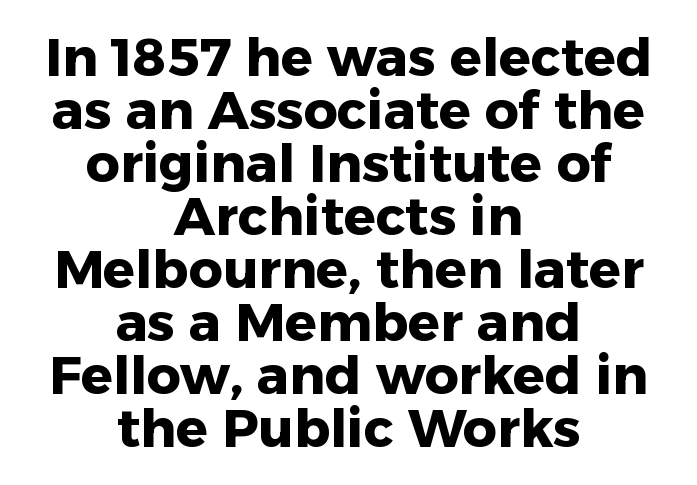
{"serif": "no", "italic": "no", "bold": "yes", "weight": "heavy", "width": "normal", "stroke_contrast": "low", "x_height": "medium", "monospaced": "no", "underline": "no", "align": "center", "line_spacing": "tight", "line_spacing_ratio": 1.0, "letter_spacing": "normal", "letter_spacing_em": 0.0, "glyph_px": 53}
